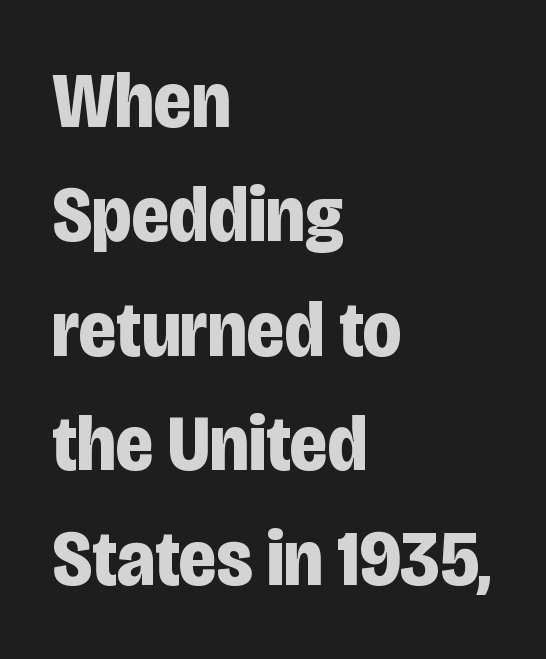
Q: Is the text bold? A: Yes.
Q: Is the text italic (slanted)? A: No, it is upright.
Q: Is the typeface a serif or a sans-serif typeface? A: Sans-serif.
Q: Is the text underlined? A: No.
Q: How is the paragraph aligned? A: Left-aligned.
Q: Is the spacing between letters normal or unusually wide? A: Normal.
Q: Is the spacing between lines tight, normal or loose? A: Normal.
Q: Width (condensed, normal, or wide)? A: Condensed.
Q: Stroke contrast? A: Low.
Q: x-height? A: Large.
Q: Monospaced? A: No.
